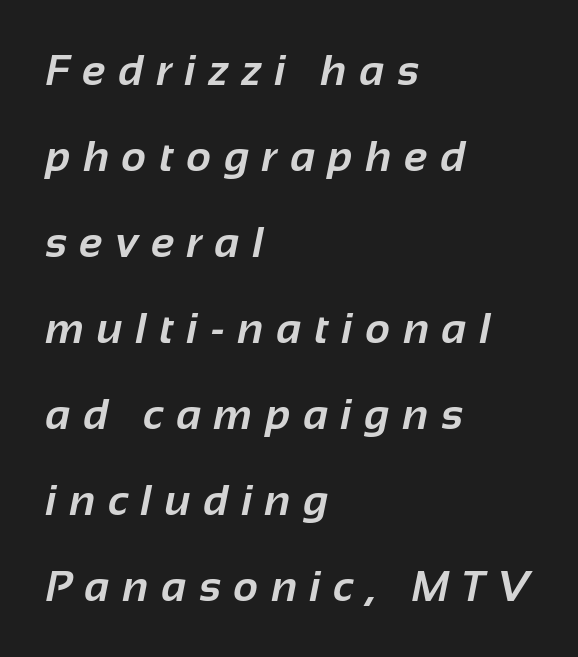
{"serif": "no", "bold": "yes", "weight": "bold", "width": "normal", "stroke_contrast": "low", "x_height": "medium", "monospaced": "no", "underline": "no", "align": "left", "line_spacing": "loose", "line_spacing_ratio": 2.0, "letter_spacing": "wide", "letter_spacing_em": 0.3, "glyph_px": 43}
